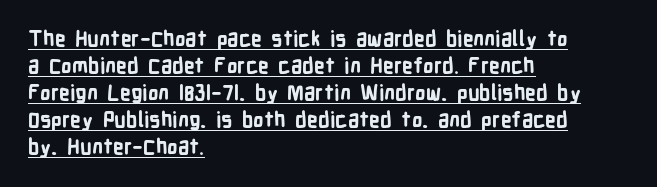
Horizontal alignment here is leftward, the default for most running prose. Normally led — the rows are evenly, conventionally spaced. Italic: no, the glyphs are upright roman. Descenders here cross a horizontal rule under the line. Each glyph is drawn with heavy, bold strokes. The letterforms sit shoulder to shoulder at normal distance.
